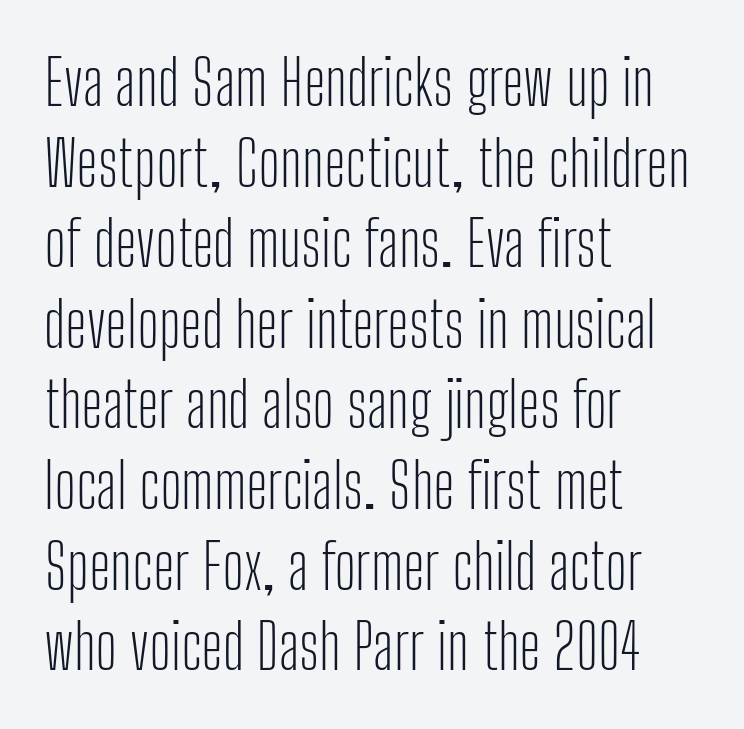
Q: Is the text bold? A: No.
Q: Is the text italic (slanted)? A: No, it is upright.
Q: Is the typeface a serif or a sans-serif typeface? A: Sans-serif.
Q: Is the text underlined? A: No.
Q: How is the paragraph aligned? A: Left-aligned.
Q: Is the spacing between letters normal or unusually wide? A: Normal.
Q: Is the spacing between lines tight, normal or loose? A: Normal.
Q: Width (condensed, normal, or wide)? A: Condensed.
Q: Stroke contrast? A: Low.
Q: x-height? A: Medium.
Q: Monospaced? A: No.
